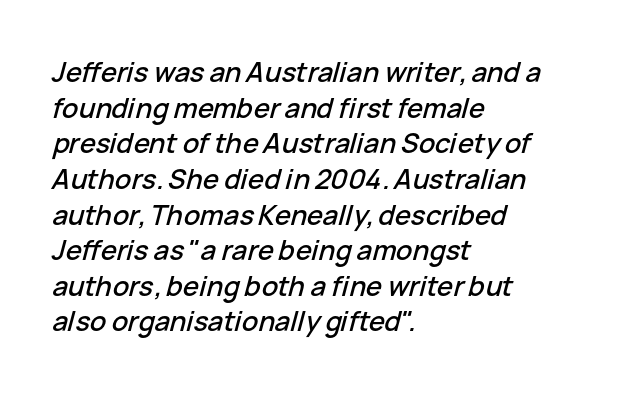
Q: Is the text italic (slanted)? A: Yes, it leans right by about 15 degrees.
Q: Is the text underlined? A: No.
Q: How is the paragraph aligned? A: Left-aligned.
Q: Is the spacing between letters normal or unusually wide? A: Normal.
Q: Is the spacing between lines tight, normal or loose? A: Normal.
